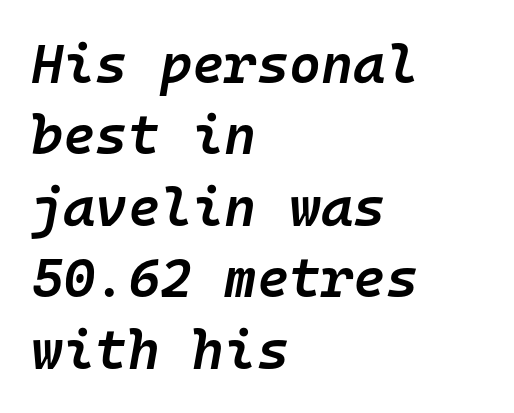
Q: Is the text bold? A: Semi-bold.
Q: Is the text italic (slanted)? A: Yes, it leans right by about 10 degrees.
Q: Is the text underlined? A: No.
Q: How is the paragraph aligned? A: Left-aligned.
Q: Is the spacing between letters normal or unusually wide? A: Normal.
Q: Is the spacing between lines tight, normal or loose? A: Normal.
Q: Width (condensed, normal, or wide)? A: Normal.
Q: Stroke contrast? A: Low.
Q: x-height? A: Medium.
Q: Monospaced? A: Yes.
